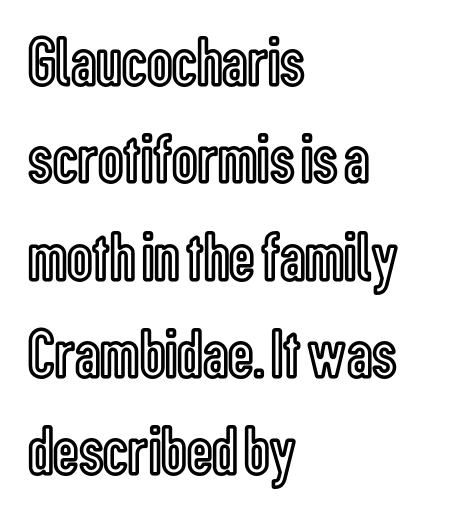
Quick note: not italic, upright. Which margin do the lines hug? The left one — the right edge is uneven. Does the leading feel generous? No, just average. Honestly, there is no underline to notice here at all. The tracking reads as untouched default to a designer's eye. Note the varied advance widths — an 'i' is clearly narrower than an 'm'.
